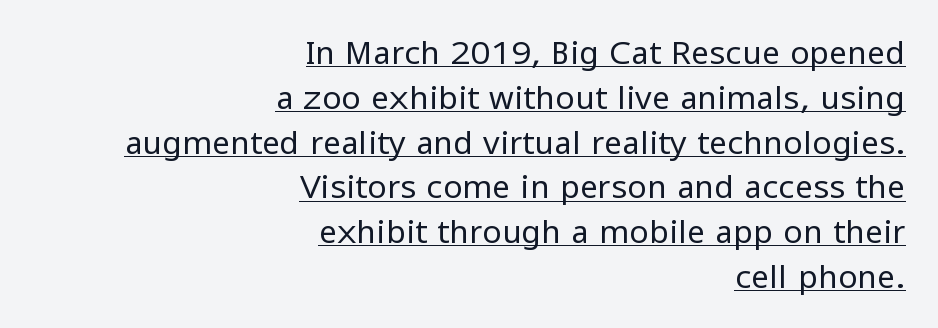
Stroke terminals: plain, sans-serif. This block has exactly the height ordinary leading produces. Each word holds together tightly as a unit, with standard inter-letter gaps. Posture: straight, roman, zero tilt. The characters are drawn with everyday or finer stroke widths. Is there an underline? Yes — a line sits under the letters.
